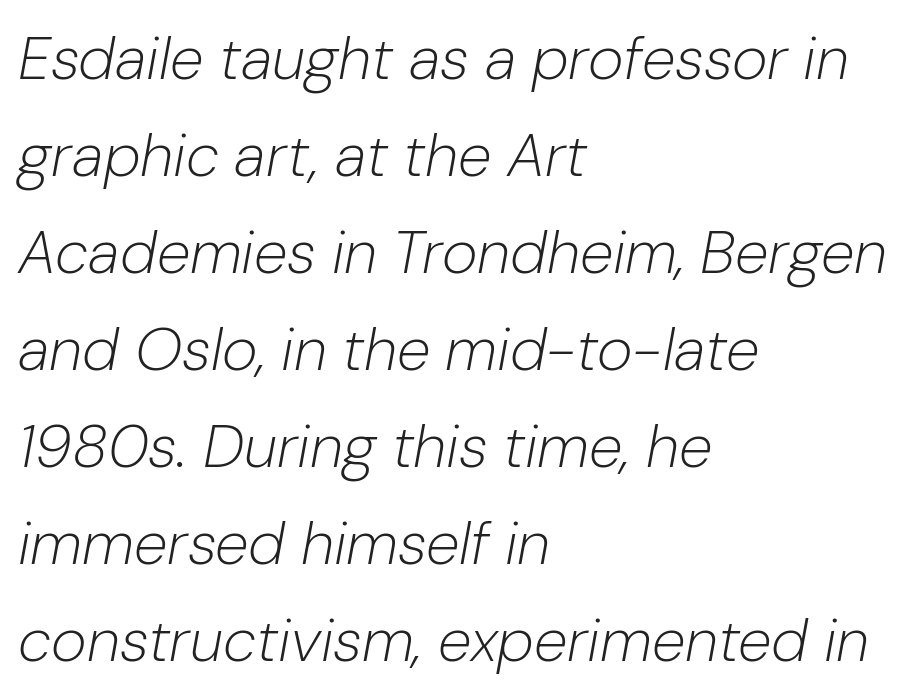
These lines are rendered in a variable-pitch font. Compared with a typical body face, this is equally light or lighter still. The paragraph has a hard left edge and a soft right edge. Nobody drew a line under any word here. Leading: standard.
